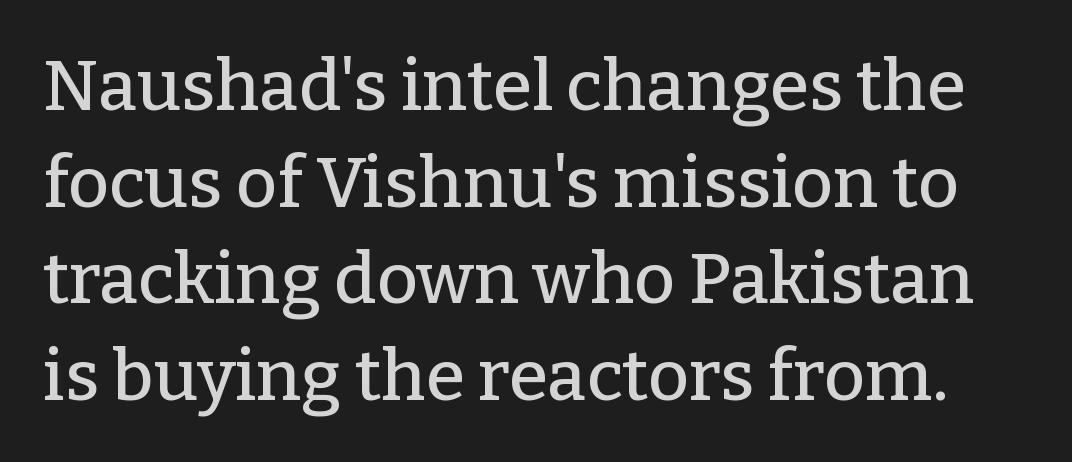
The image shows 71 px serif type, upright; set normal line spacing (1.36x), normal letter spacing, not underlined; low stroke contrast and a medium x-height.
